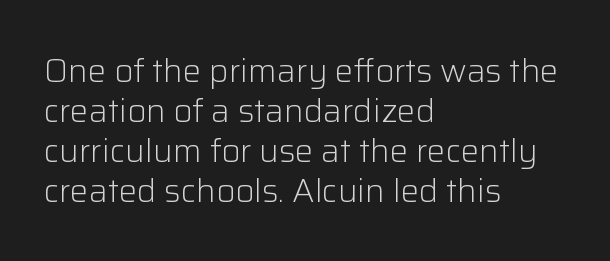
Stroke thickness stays within the range of a standard reading face or lighter. Lines of text with bare space underneath. The setting favours the left margin, as ordinary paragraphs usually do. Notice how the stems are strictly vertical — no italics here.
